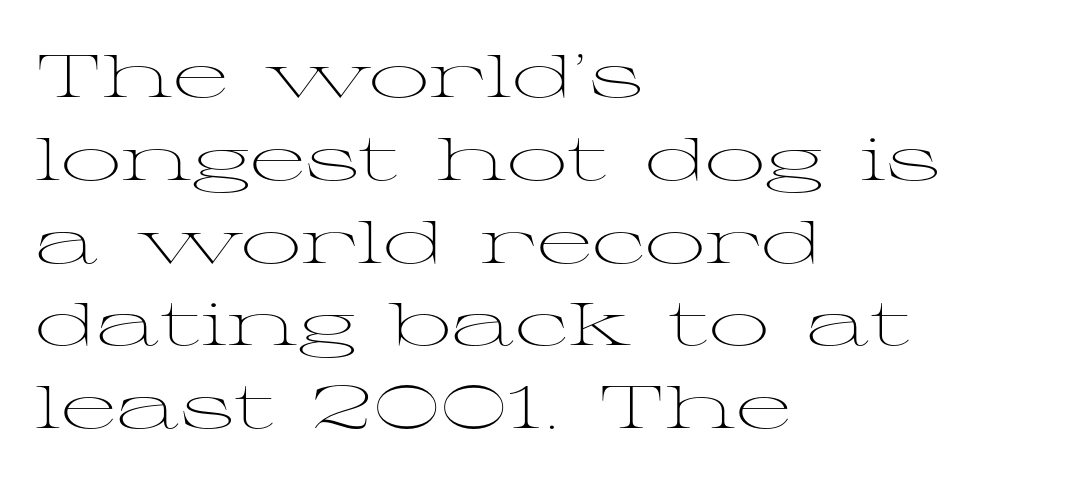
The image shows 60 px light, wide serif type, upright; set left-aligned, normal line spacing (1.38x), normal letter spacing, not underlined; medium stroke contrast and a medium x-height.
